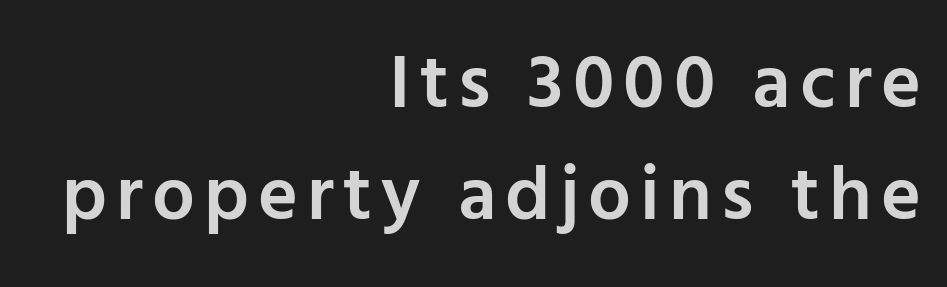
The image shows 76 px semibold sans-serif type, upright; set right-aligned, normal line spacing (1.47x), not underlined; low stroke contrast and a medium x-height.
